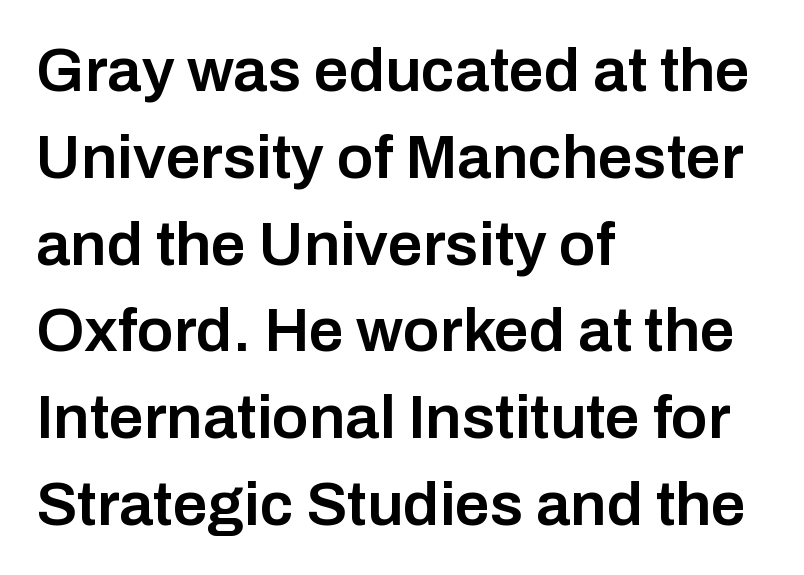
The image shows 62 px semibold sans-serif type, upright; set left-aligned, normal line spacing (1.4x), normal letter spacing, not underlined; low stroke contrast and a medium x-height.
